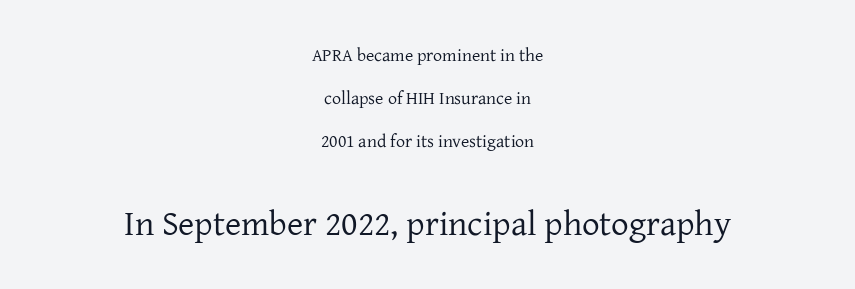
Anything drawn beneath the words? Only blank space. Each word holds together tightly as a unit, with standard inter-letter gaps. I'd call this a serif setting — the letters wear small feet. The strokes are not fattened; the text isn't bold. The rendering uses natural spacing where letterforms have individual widths.
